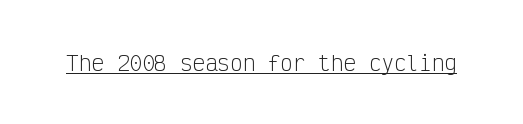
{"italic": "no", "bold": "no", "underline": "yes", "letter_spacing": "normal", "letter_spacing_em": 0.0, "glyph_px": 21}
